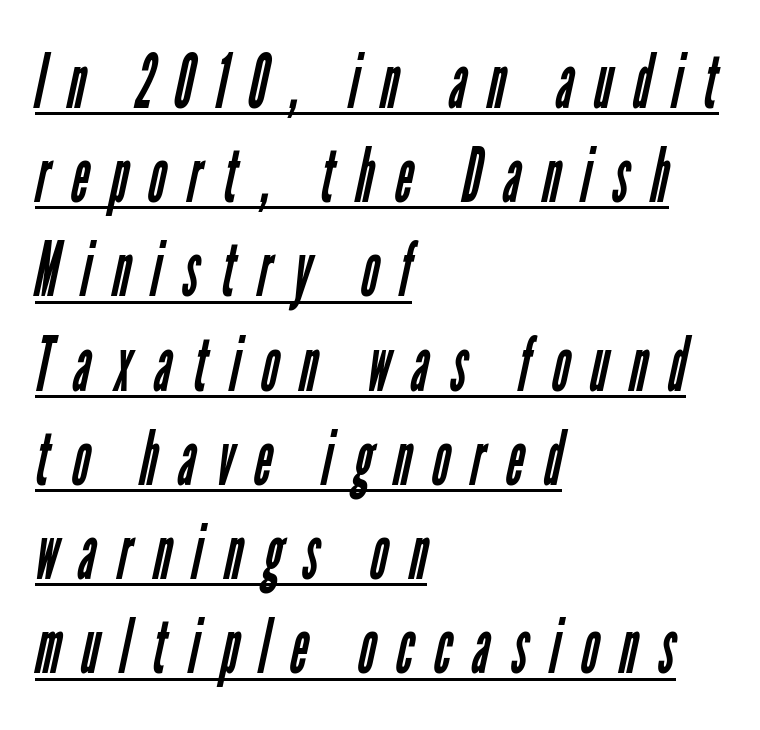
The image shows 76 px regular-weight, condensed sans-serif type; set left-aligned, line spacing 1.24x, unusually wide letter spacing (+0.28 em), underlined; low stroke contrast and a medium x-height.
